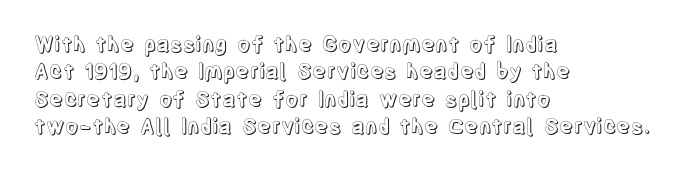
Q: Is the text italic (slanted)? A: No, it is upright.
Q: Is the text underlined? A: No.
Q: How is the paragraph aligned? A: Left-aligned.
Q: Is the spacing between letters normal or unusually wide? A: Normal.
Q: Is the spacing between lines tight, normal or loose? A: Normal.
